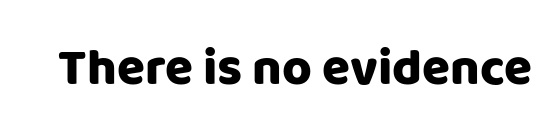
No feet cap the strokes, marking this as sans-serif type. Nobody touched the tracking dial on this one. The foot of each line stays bare and open. The font's upright variant was chosen for this text. Proportional: the letters do not fall into vertical columns.
